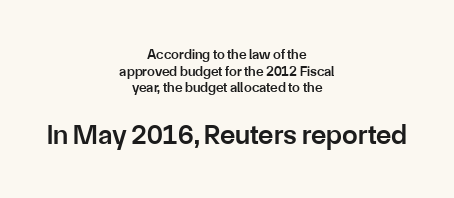
{"serif": "no", "italic": "no", "bold": "semi", "weight": "semibold", "width": "normal", "stroke_contrast": "low", "x_height": "medium", "monospaced": "no", "underline": "no", "align": "center", "line_spacing_ratio": 1.19, "letter_spacing": "normal", "letter_spacing_em": 0.0, "larger_block": "second", "size_ratio": 2.0, "glyph_px": 28}
